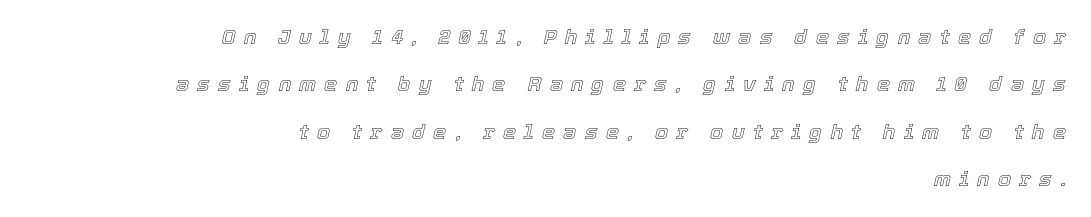
{"italic": "yes", "lean": "right", "slant_degrees": 12, "underline": "no", "align": "right", "line_spacing": "loose", "line_spacing_ratio": 2.26, "letter_spacing": "wide", "letter_spacing_em": 0.39, "glyph_px": 21}
